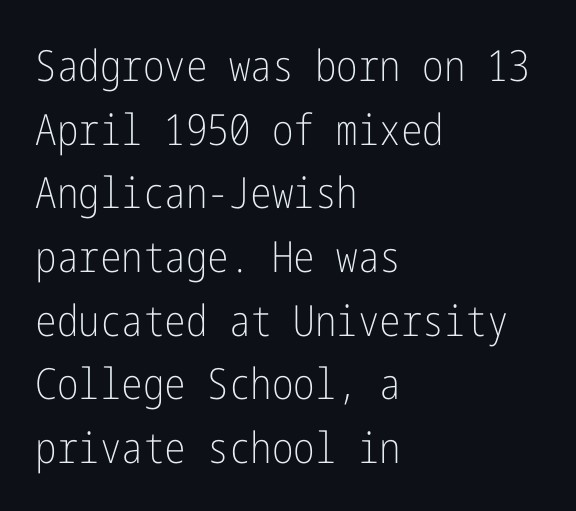
Decoration check: the copy has no underline. The rendering uses a moderate line-height, typical for paragraphs. Stems here are at most as thick as an everyday book face. Does extra space separate the letters? No, they use regular spacing.
